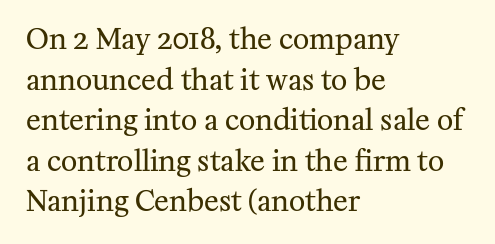
{"serif": "yes", "italic": "no", "bold": "no", "weight": "regular", "width": "normal", "stroke_contrast": "medium", "x_height": "medium", "monospaced": "no", "underline": "no", "align": "left", "line_spacing": "normal", "line_spacing_ratio": 1.45, "letter_spacing": "normal", "letter_spacing_em": 0.0, "glyph_px": 28}
